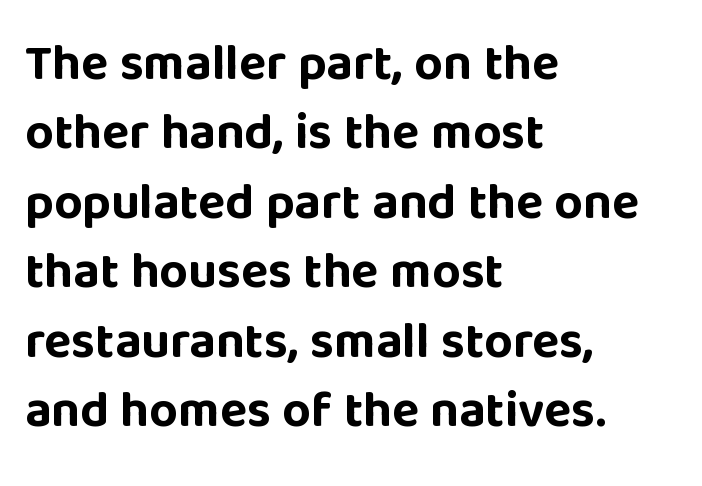
The image shows 50 px bold sans-serif type, upright; set left-aligned, normal line spacing (1.39x), normal letter spacing, not underlined; low stroke contrast and a large x-height.
